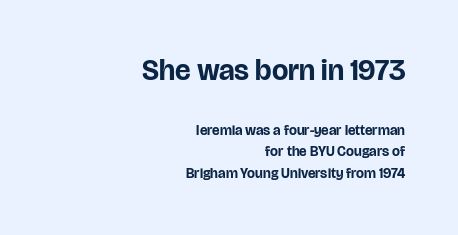
The letters advance in unequal steps, a hallmark of proportional type. Successive baselines arrive at the customary interval. Look at the stroke-to-counter ratio: heavy, a bold. No italicization has been applied; the sample stays upright. This sample uses plain, unmodified letter spacing.
